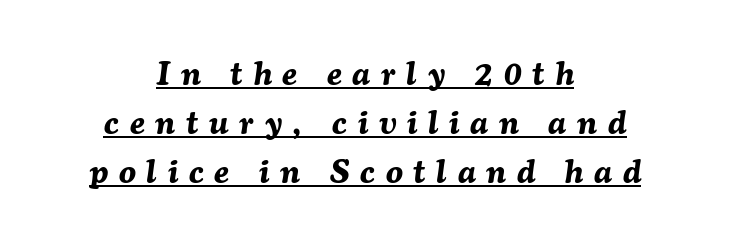
Q: Is the text bold? A: Yes.
Q: Is the text italic (slanted)? A: Yes, it leans right by about 7 degrees.
Q: Is the text underlined? A: Yes.
Q: How is the paragraph aligned? A: Centered.
Q: Is the spacing between letters normal or unusually wide? A: Unusually wide.
Q: Is the spacing between lines tight, normal or loose? A: Normal.
Q: Width (condensed, normal, or wide)? A: Normal.
Q: Stroke contrast? A: Medium.
Q: x-height? A: Medium.
Q: Monospaced? A: No.
